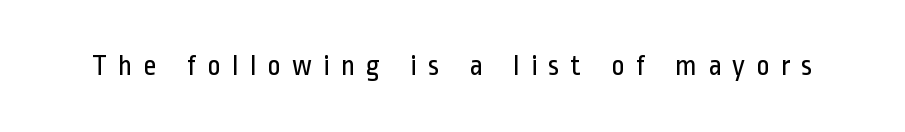
The strip under each line holds only bare page. Typographically, this falls in the sans-serif category. The font sits on the lighter half of the weight spectrum, regular included. A typesetter would call this proportional, since set widths differ per character.
